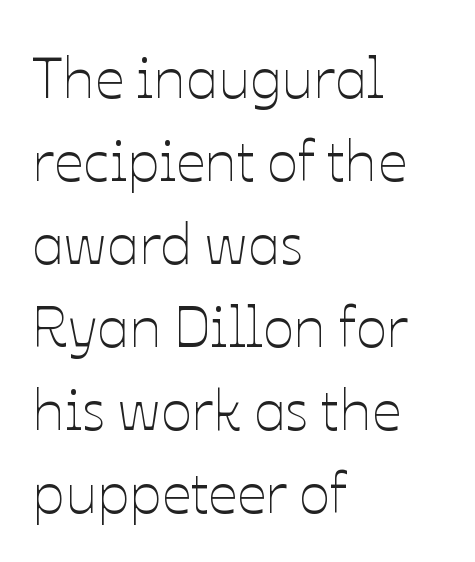
Q: Is the text bold? A: No.
Q: Is the text italic (slanted)? A: No, it is upright.
Q: Is the text underlined? A: No.
Q: How is the paragraph aligned? A: Left-aligned.
Q: Is the spacing between letters normal or unusually wide? A: Normal.
Q: Is the spacing between lines tight, normal or loose? A: Normal.
Q: Width (condensed, normal, or wide)? A: Normal.
Q: Stroke contrast? A: Low.
Q: x-height? A: Medium.
Q: Monospaced? A: No.
